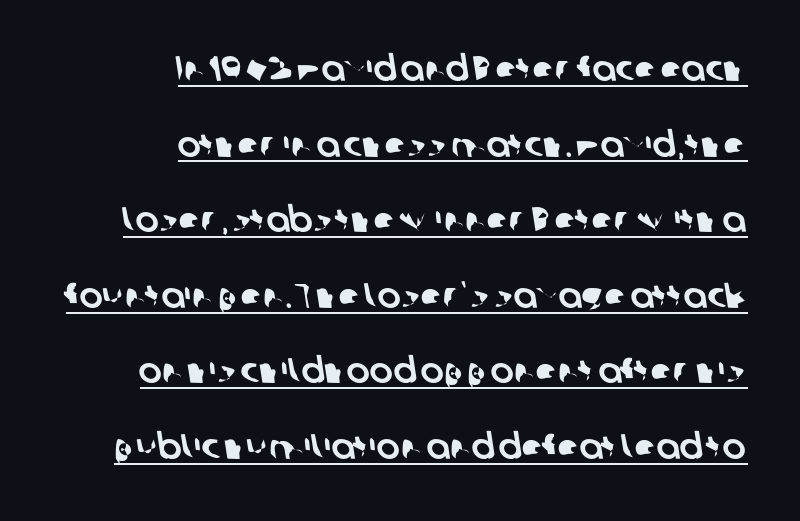
{"serif": "no", "width": "normal", "stroke_contrast": "low", "x_height": "medium", "monospaced": "no", "underline": "yes", "align": "right", "line_spacing": "loose", "line_spacing_ratio": 2.16, "letter_spacing": "normal", "letter_spacing_em": 0.0, "glyph_px": 35}
